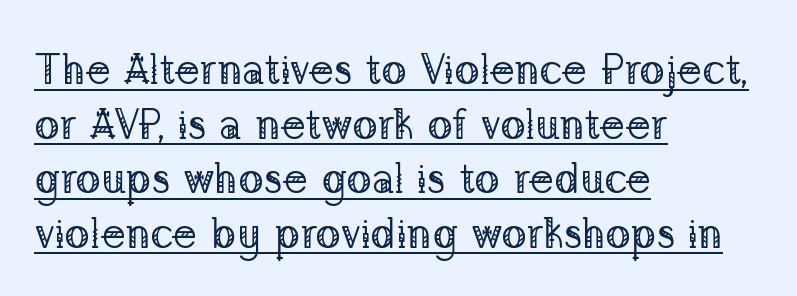
The image shows 42 px regular-weight serif type, upright; set left-aligned, normal line spacing (1.3x), normal letter spacing, underlined; low stroke contrast and a medium x-height.
